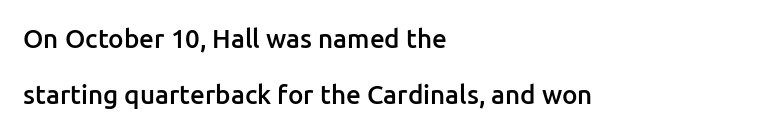
{"italic": "no", "bold": "semi", "underline": "no", "align": "left", "line_spacing": "loose", "line_spacing_ratio": 2.14, "letter_spacing": "normal", "letter_spacing_em": 0.0, "glyph_px": 26}
